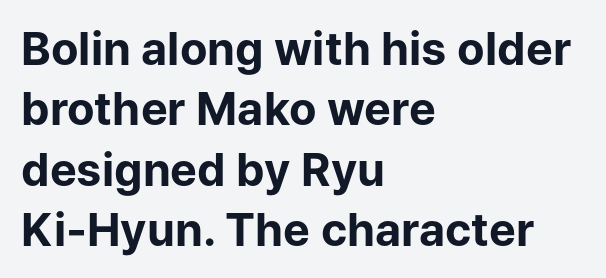
The image shows 45 px bold sans-serif type, upright; set left-aligned, normal line spacing (1.34x), normal letter spacing, not underlined; low stroke contrast and a medium x-height.
